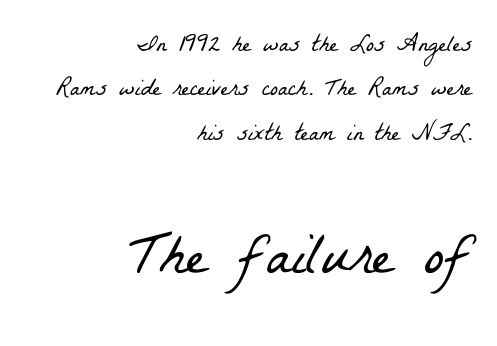
Q: Is the text bold? A: No.
Q: Is the typeface a serif or a sans-serif typeface? A: Serif.
Q: Is the text underlined? A: No.
Q: How is the paragraph aligned? A: Right-aligned.
Q: Is the spacing between letters normal or unusually wide? A: Normal.
Q: Which block of text is set in a larger size, the first (top) or the second (bottom)? A: The second (bottom) one.
Q: Width (condensed, normal, or wide)? A: Condensed.
Q: Stroke contrast? A: Low.
Q: x-height? A: Medium.
Q: Monospaced? A: No.
